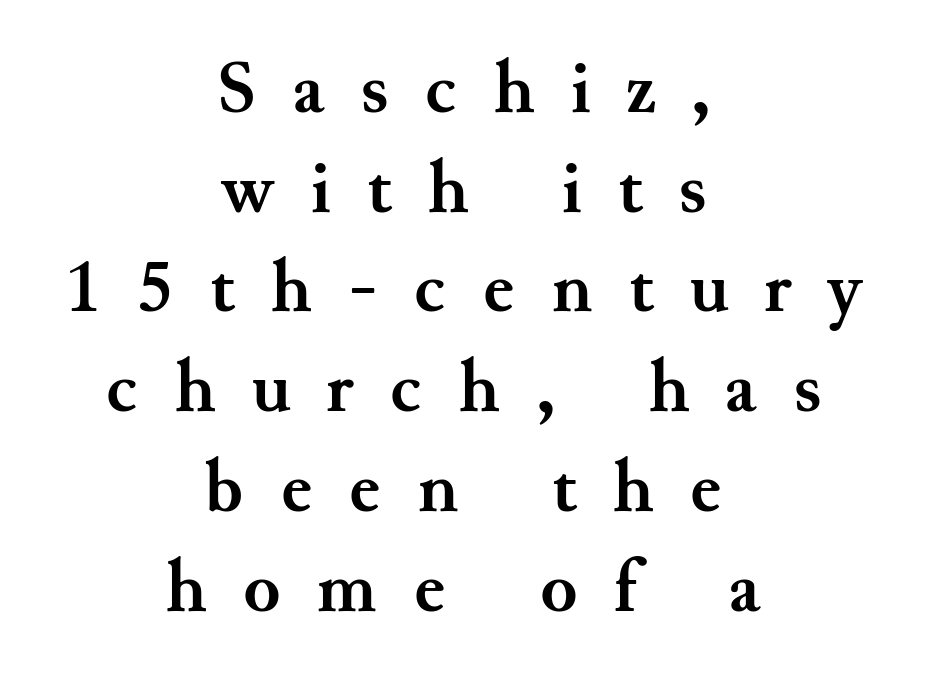
The image shows 75 px semibold serif type, upright; set centered, normal line spacing (1.33x), unusually wide letter spacing (+0.49 em), not underlined; medium stroke contrast and a small x-height.
